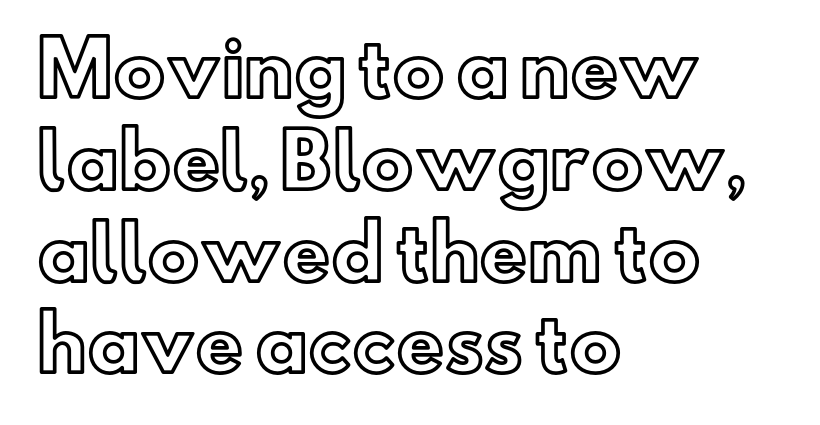
{"italic": "no", "width": "normal", "x_height": "small", "monospaced": "no", "underline": "no", "align": "left", "line_spacing_ratio": 1.24, "letter_spacing": "normal", "letter_spacing_em": 0.0, "glyph_px": 74}
